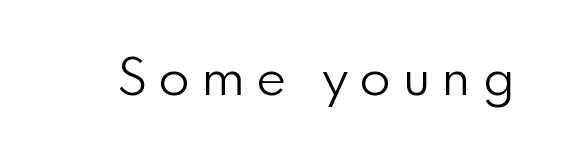
The image shows 50 px light sans-serif type, upright; set unusually wide letter spacing (+0.25 em), not underlined; a small x-height.
